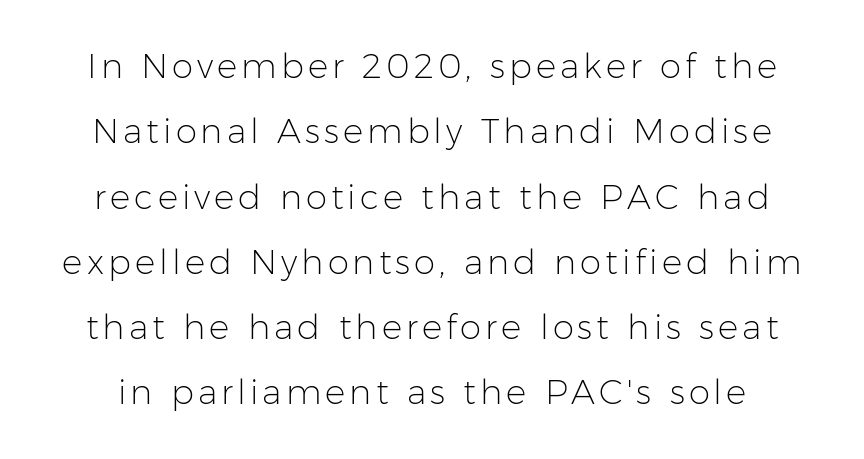
{"serif": "no", "italic": "no", "bold": "no", "weight": "light", "width": "normal", "stroke_contrast": "low", "x_height": "medium", "monospaced": "no", "underline": "no", "line_spacing": "loose", "line_spacing_ratio": 1.92, "glyph_px": 34}
